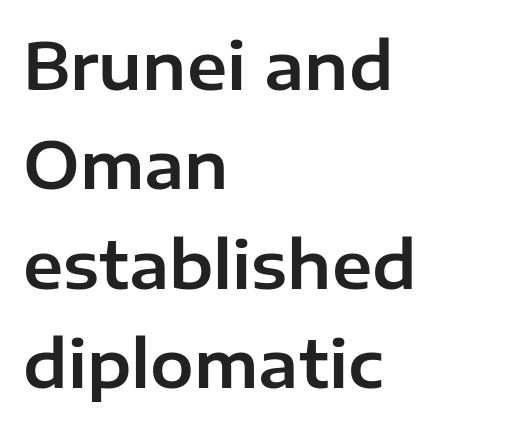
Look at the bottom of the vertical strokes: they stop flat, with no serifs. Does extra space separate the letters? No, they use regular spacing. The letters advance in unequal steps, a hallmark of proportional type. Compared with a centered layout, this one pins lines to the left instead. One glance says typical: line gaps are just what's usual. Glance below the letters and you will spot only blank space.
